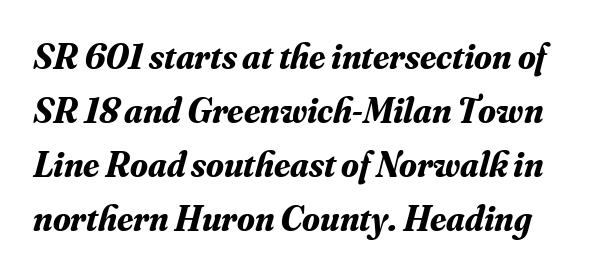
{"serif": "yes", "italic": "yes", "lean": "right", "slant_degrees": 16, "bold": "yes", "weight": "bold", "width": "normal", "stroke_contrast": "medium", "x_height": "small", "monospaced": "no", "underline": "no", "line_spacing": "normal", "line_spacing_ratio": 1.5, "letter_spacing": "normal", "letter_spacing_em": 0.0, "glyph_px": 36}
